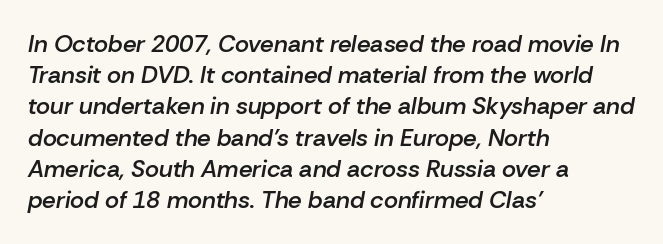
{"italic": "yes", "lean": "right", "slant_degrees": 10, "bold": "semi", "underline": "no", "align": "left", "line_spacing": "normal", "line_spacing_ratio": 1.3, "letter_spacing": "normal", "letter_spacing_em": 0.0, "glyph_px": 24}
